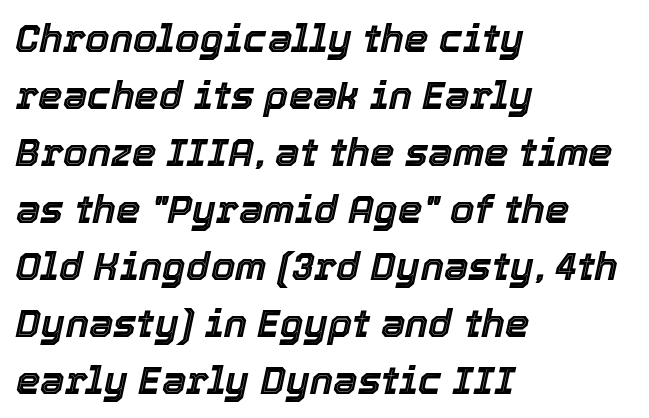
{"italic": "yes", "lean": "right", "slant_degrees": 12, "width": "normal", "x_height": "medium", "monospaced": "no", "underline": "no", "align": "left", "line_spacing": "normal", "line_spacing_ratio": 1.46, "letter_spacing": "normal", "letter_spacing_em": 0.0, "glyph_px": 39}
